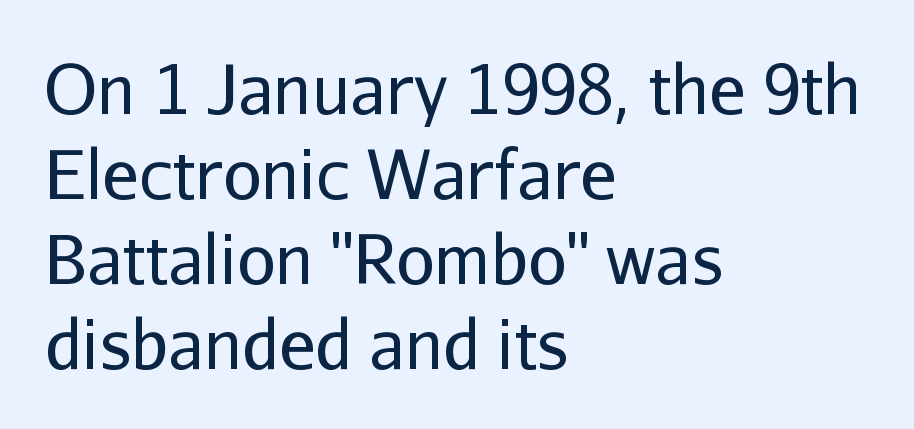
{"serif": "no", "italic": "no", "bold": "no", "weight": "regular", "width": "normal", "stroke_contrast": "low", "x_height": "medium", "monospaced": "no", "underline": "no", "align": "left", "line_spacing": "normal", "line_spacing_ratio": 1.25, "letter_spacing": "normal", "letter_spacing_em": 0.0, "glyph_px": 68}
